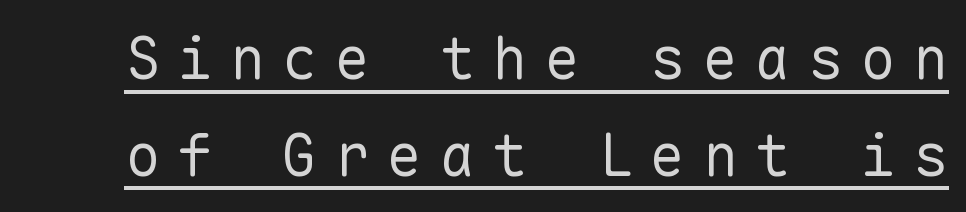
The letters are spread apart with noticeably loose tracking. This sample has the even, mechanical cadence of fixed-width lettering. The lettering stays uniformly vertical, giving the passage a roman look. Vertical spacing — default.
